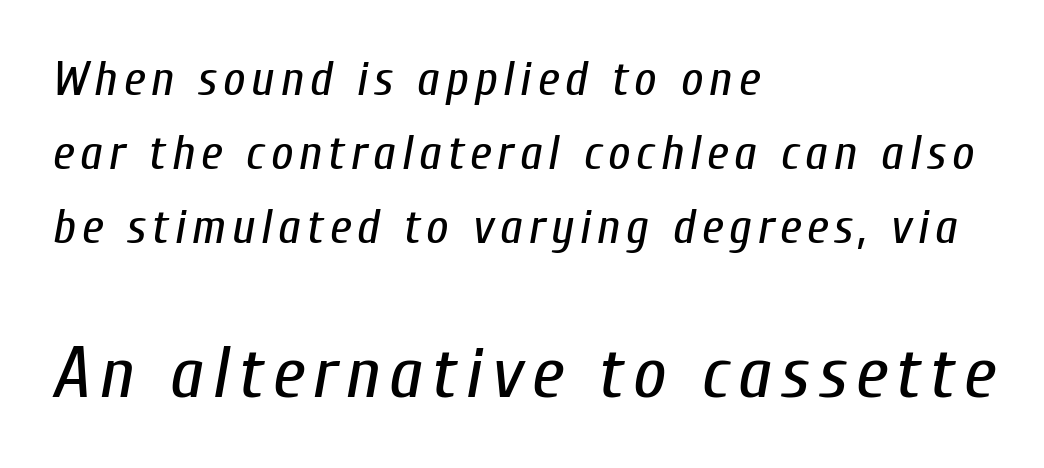
The image shows 73 px regular-weight, condensed type, italic (leaning right); set left-aligned, normal line spacing (1.51x), not underlined; the second (bottom) block is 1.49x larger; low stroke contrast and a medium x-height.
